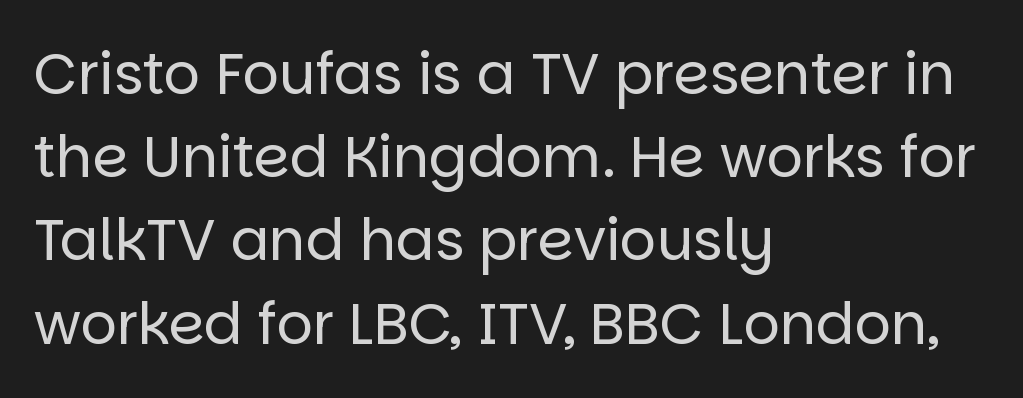
{"serif": "no", "italic": "no", "bold": "no", "weight": "regular", "width": "normal", "stroke_contrast": "low", "x_height": "large", "monospaced": "no", "underline": "no", "align": "left", "line_spacing": "normal", "line_spacing_ratio": 1.46, "letter_spacing": "normal", "letter_spacing_em": 0.0, "glyph_px": 57}
